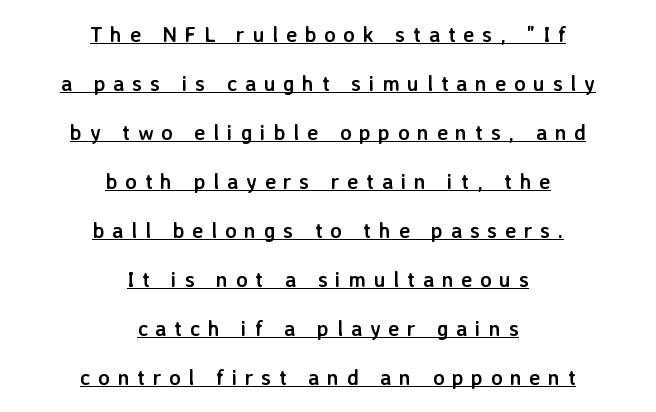
Q: Is the text bold? A: Yes.
Q: Is the text italic (slanted)? A: No, it is upright.
Q: Is the text underlined? A: Yes.
Q: How is the paragraph aligned? A: Centered.
Q: Is the spacing between letters normal or unusually wide? A: Unusually wide.
Q: Is the spacing between lines tight, normal or loose? A: Loose.
